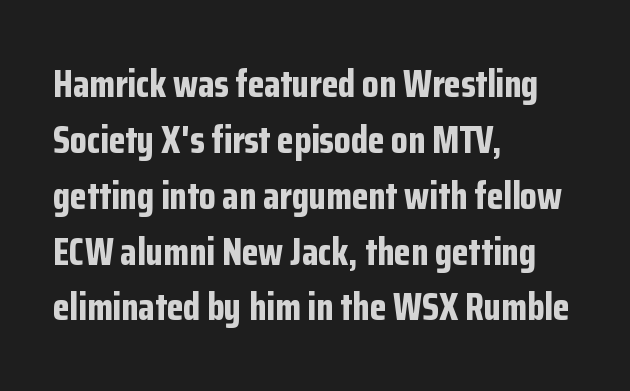
{"serif": "no", "italic": "no", "bold": "yes", "weight": "bold", "width": "condensed", "stroke_contrast": "low", "x_height": "medium", "monospaced": "no", "underline": "no", "align": "left", "line_spacing": "normal", "line_spacing_ratio": 1.47, "letter_spacing": "normal", "letter_spacing_em": 0.0, "glyph_px": 38}
